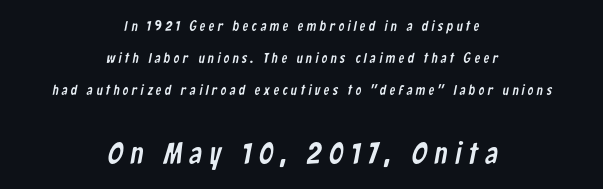
Q: Is the typeface a serif or a sans-serif typeface? A: Sans-serif.
Q: Is the text underlined? A: No.
Q: How is the paragraph aligned? A: Centered.
Q: Is the spacing between letters normal or unusually wide? A: Unusually wide.
Q: Is the spacing between lines tight, normal or loose? A: Loose.
Q: Which block of text is set in a larger size, the first (top) or the second (bottom)? A: The second (bottom) one.
Q: Width (condensed, normal, or wide)? A: Condensed.
Q: Stroke contrast? A: Low.
Q: x-height? A: Medium.
Q: Monospaced? A: No.
